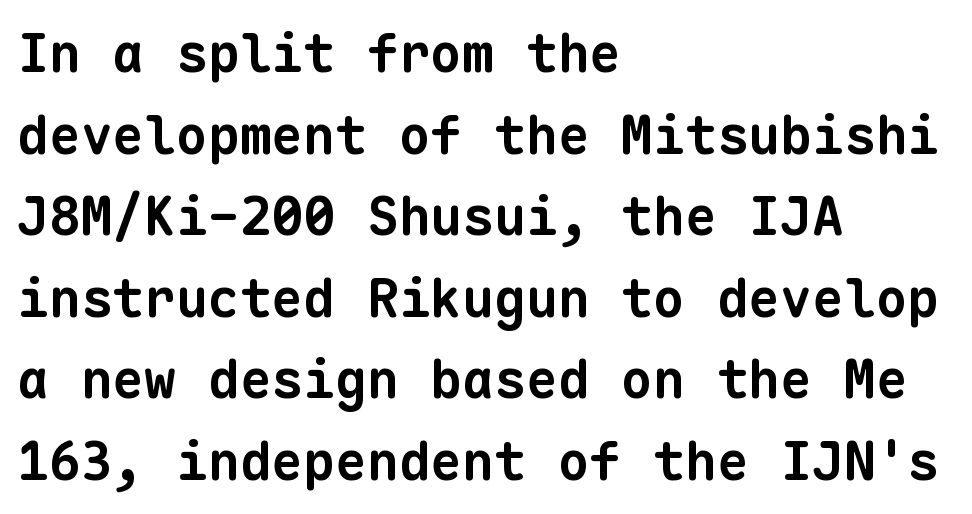
I'd call this a sans setting — the letters go barefoot. A typesetter would call this monospace, since all characters share one set width. In terms of weight, the rendering is a true, heavy bold. The ragged edge is on the right, which tells us the setting is flush left. Check under the words: just untouched page.
